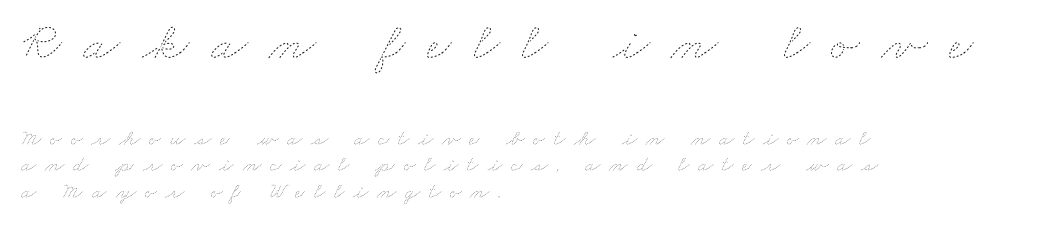
{"bold": "no", "weight": "thin", "width": "wide", "stroke_contrast": "low", "x_height": "small", "monospaced": "no", "underline": "no", "align": "left", "line_spacing_ratio": 1.2, "letter_spacing": "wide", "letter_spacing_em": 0.4, "larger_block": "first", "size_ratio": 2.45, "glyph_px": 54}
